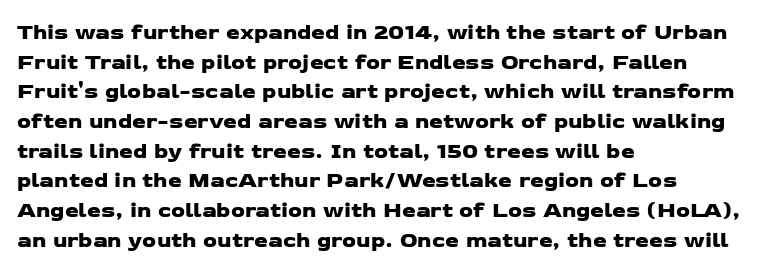
{"underline": "no", "align": "left", "line_spacing": "normal", "line_spacing_ratio": 1.35, "letter_spacing": "normal", "letter_spacing_em": 0.0, "glyph_px": 22}
